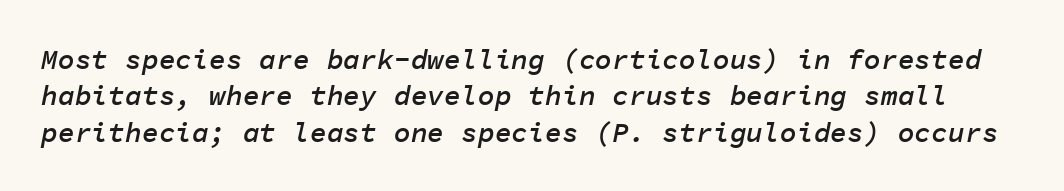
{"italic": "yes", "lean": "right", "slant_degrees": 11, "bold": "semi", "weight": "semibold", "width": "normal", "stroke_contrast": "low", "x_height": "medium", "monospaced": "yes", "underline": "no", "line_spacing": "normal", "line_spacing_ratio": 1.3, "letter_spacing": "normal", "letter_spacing_em": 0.0, "glyph_px": 28}
